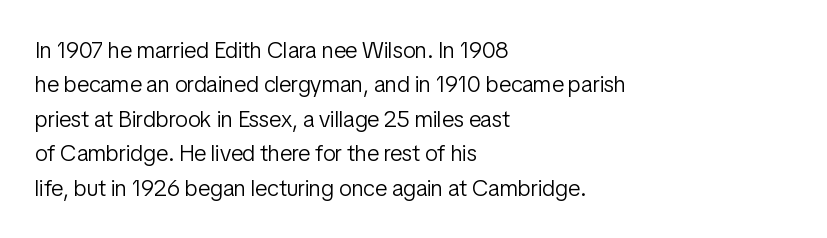
Q: Is the text bold? A: No.
Q: Is the text italic (slanted)? A: No, it is upright.
Q: Is the text underlined? A: No.
Q: How is the paragraph aligned? A: Left-aligned.
Q: Is the spacing between letters normal or unusually wide? A: Normal.
Q: Is the spacing between lines tight, normal or loose? A: Normal.
